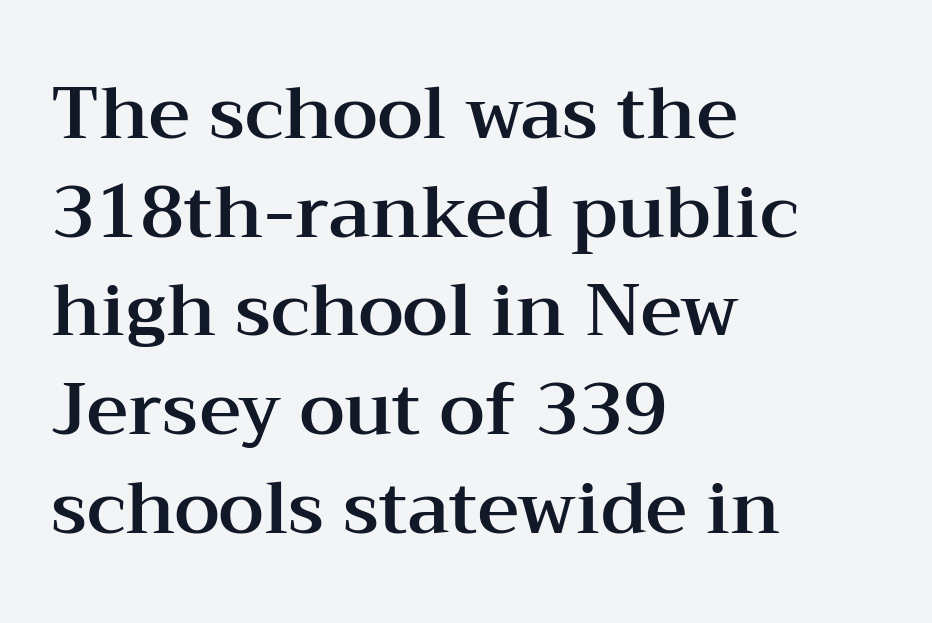
Q: Is the text italic (slanted)? A: No, it is upright.
Q: Is the typeface a serif or a sans-serif typeface? A: Serif.
Q: Is the text underlined? A: No.
Q: How is the paragraph aligned? A: Left-aligned.
Q: Is the spacing between letters normal or unusually wide? A: Normal.
Q: Is the spacing between lines tight, normal or loose? A: Normal.
Q: Width (condensed, normal, or wide)? A: Wide.
Q: Stroke contrast? A: Medium.
Q: x-height? A: Medium.
Q: Monospaced? A: No.
